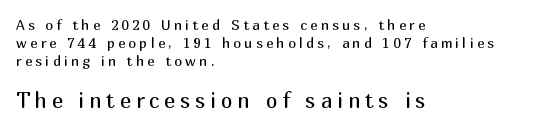
Q: Is the text bold? A: No.
Q: Is the text italic (slanted)? A: No, it is upright.
Q: Is the text underlined? A: No.
Q: How is the paragraph aligned? A: Left-aligned.
Q: Is the spacing between letters normal or unusually wide? A: Unusually wide.
Q: Is the spacing between lines tight, normal or loose? A: Normal.
Q: Which block of text is set in a larger size, the first (top) or the second (bottom)? A: The second (bottom) one.
